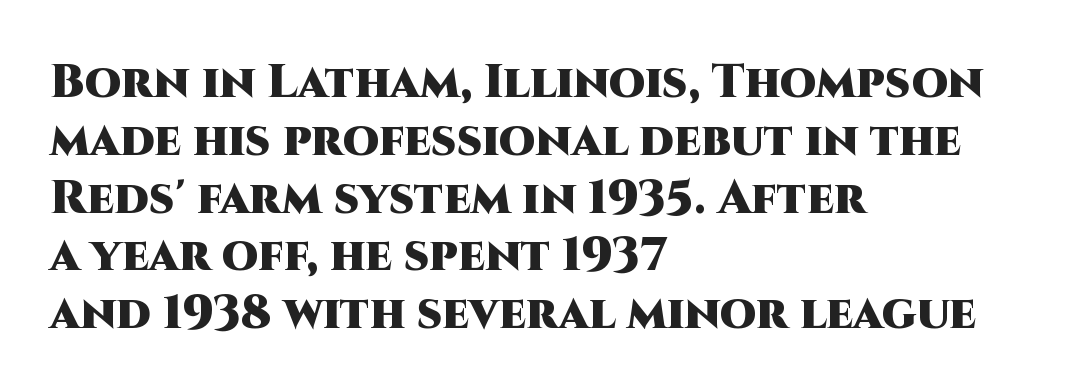
{"serif": "no", "italic": "no", "bold": "yes", "weight": "heavy", "width": "normal", "stroke_contrast": "high", "x_height": "large", "monospaced": "no", "underline": "no", "align": "left", "line_spacing_ratio": 1.23, "letter_spacing": "normal", "letter_spacing_em": 0.0, "glyph_px": 47}
